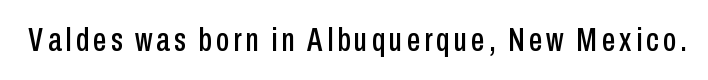
Spacing verdict: proportional, widths tailored to each character. Is this a sans? Yes — the strokes have no serifs. Vertical strokes here are truly vertical. The string is rendered with underlining switched off.
